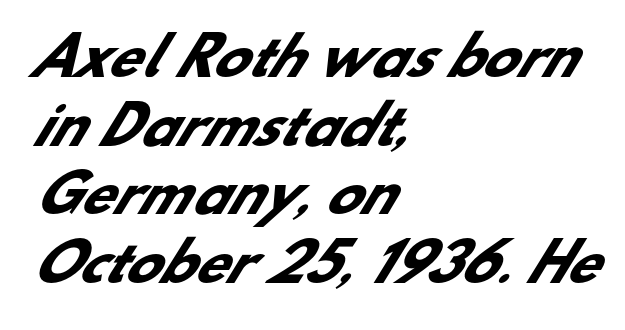
{"serif": "no", "bold": "yes", "weight": "heavy", "width": "normal", "stroke_contrast": "low", "x_height": "small", "monospaced": "no", "underline": "no", "align": "left", "line_spacing": "normal", "line_spacing_ratio": 1.32, "letter_spacing": "normal", "letter_spacing_em": 0.0, "glyph_px": 52}
